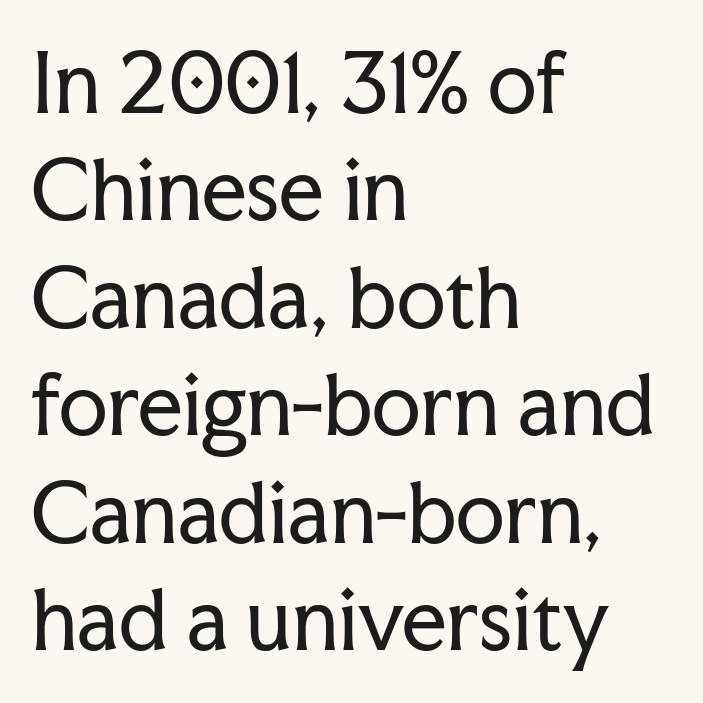
The image shows 79 px regular-weight serif type, upright; set left-aligned, normal line spacing (1.36x), normal letter spacing, not underlined; low stroke contrast and a medium x-height.
